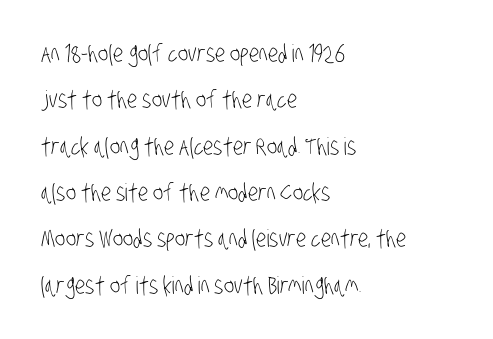
{"bold": "no", "underline": "no", "align": "left", "line_spacing": "loose", "line_spacing_ratio": 1.93, "letter_spacing": "normal", "letter_spacing_em": 0.0, "glyph_px": 24}
